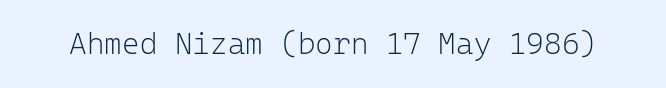
The image shows 30 px light sans-serif type, upright, monospaced; set normal letter spacing, not underlined; low stroke contrast and a medium x-height.
